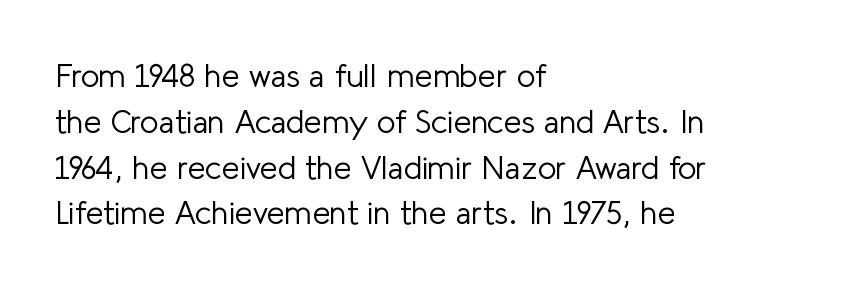
The image shows 32 px light sans-serif type, upright; set left-aligned, normal line spacing (1.43x), normal letter spacing, not underlined; low stroke contrast and a medium x-height.
